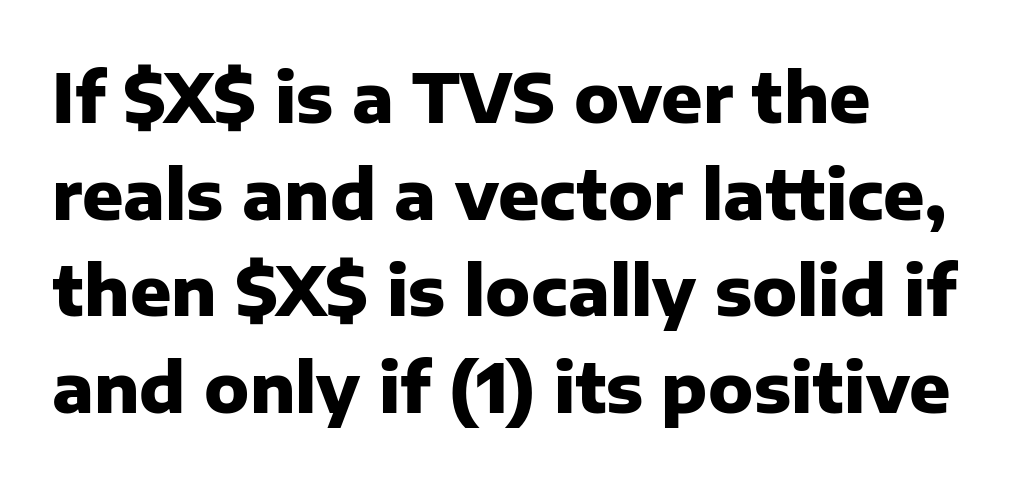
The sample has been set heavy, in full bold. Quick note: interline space is typical. The lettering holds an erect, upright posture throughout. This sample has the flowing, uneven cadence of proportional lettering.
